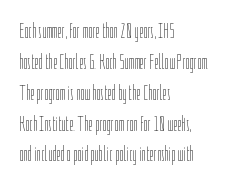
{"italic": "no", "bold": "no", "underline": "no", "align": "left", "line_spacing": "normal", "line_spacing_ratio": 1.47, "letter_spacing": "normal", "letter_spacing_em": 0.0, "glyph_px": 21}
